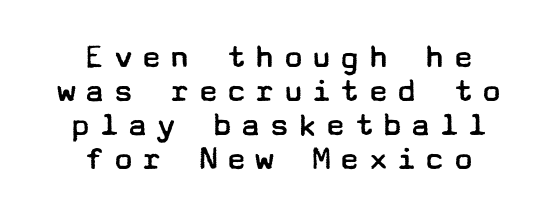
The image shows 35 px regular-weight, wide sans-serif type, upright; set centered, tight line spacing (0.97x), unusually wide letter spacing (+0.21 em), not underlined; low stroke contrast and a medium x-height.
